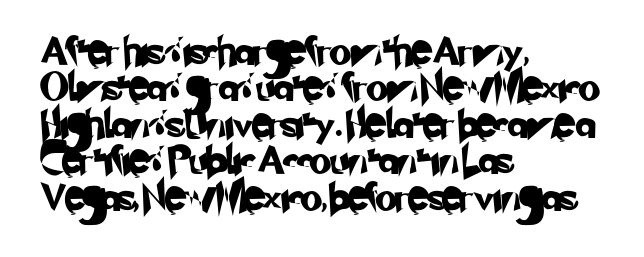
Inter-character spacing is left at the font's built-in metrics. Check where the strokes stop: nothing finishes them off — pure sans. Do the characters align in a grid? No, the font is proportional. These lines are set flush left with a ragged right edge. Notice how descenders clear the ascenders below comfortably — that's standard leading. Beneath every word, the page is bare.
